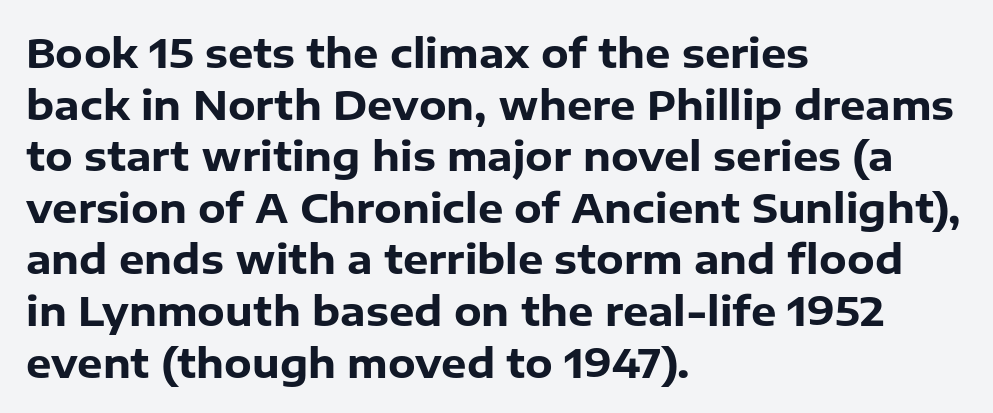
Rows of type keep a routine distance in the vertical direction. To sum up the face: it is a sans, with no serifs. The passage shown is not underscored anywhere. The rendering anchors every line to the left-hand side.
